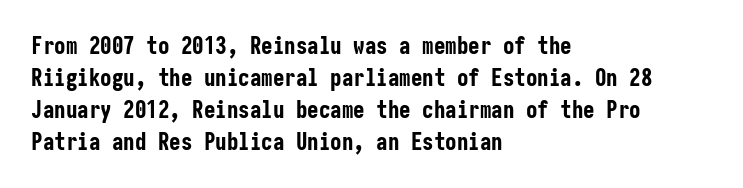
The image shows 23 px bold type, upright; set left-aligned, normal line spacing (1.39x), normal letter spacing, not underlined.
